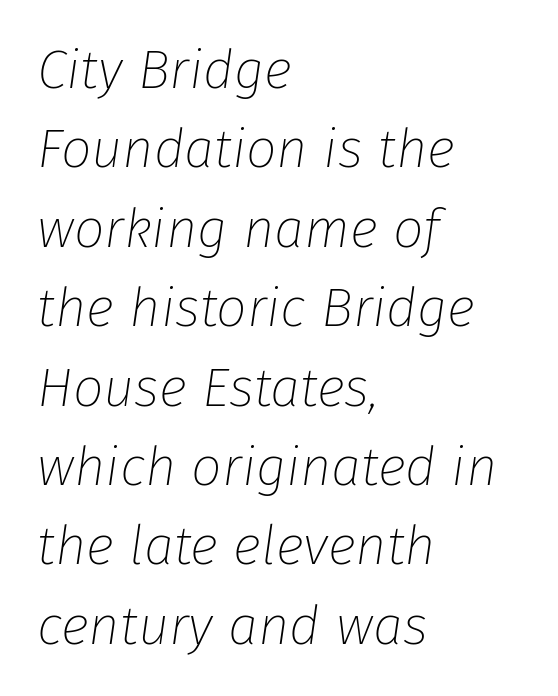
The image shows 54 px thin type, italic (leaning right); set left-aligned, normal line spacing (1.47x), normal letter spacing, not underlined; low stroke contrast and a medium x-height.
